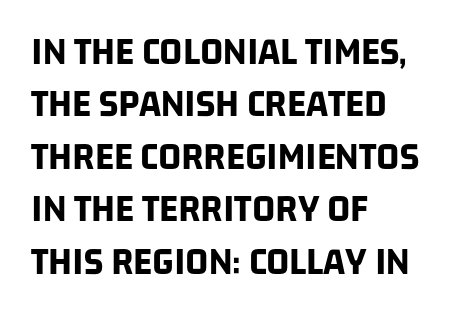
In terms of leading, this rendering sits right in the middle. The gap between lines stays unmarked. Observe the ordinary spacing: letters are neighbours, not strangers. This rendering uses left alignment, leaving the right contour irregular. Unlike a traditional serif, this face leaves its strokes unadorned. Spacing verdict: proportional, widths tailored to each character.
